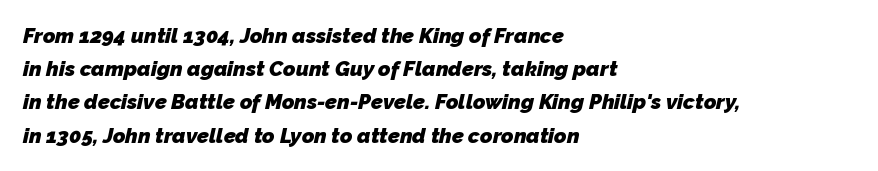
Q: Is the text bold? A: Yes.
Q: Is the text underlined? A: No.
Q: How is the paragraph aligned? A: Left-aligned.
Q: Is the spacing between letters normal or unusually wide? A: Normal.
Q: Is the spacing between lines tight, normal or loose? A: Normal.
